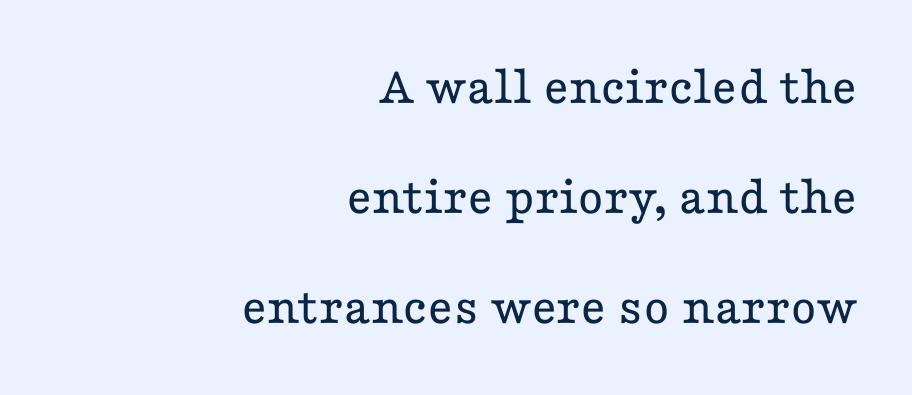
Q: Is the text bold? A: No.
Q: Is the text italic (slanted)? A: No, it is upright.
Q: Is the typeface a serif or a sans-serif typeface? A: Serif.
Q: Is the text underlined? A: No.
Q: How is the paragraph aligned? A: Right-aligned.
Q: Is the spacing between letters normal or unusually wide? A: Normal.
Q: Is the spacing between lines tight, normal or loose? A: Loose.
Q: Width (condensed, normal, or wide)? A: Wide.
Q: Stroke contrast? A: Low.
Q: x-height? A: Medium.
Q: Monospaced? A: No.
